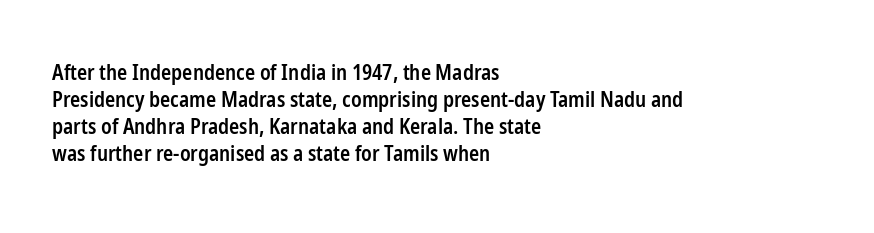
The image shows 21 px text type, upright; set left-aligned, normal line spacing (1.29x), normal letter spacing, not underlined.
